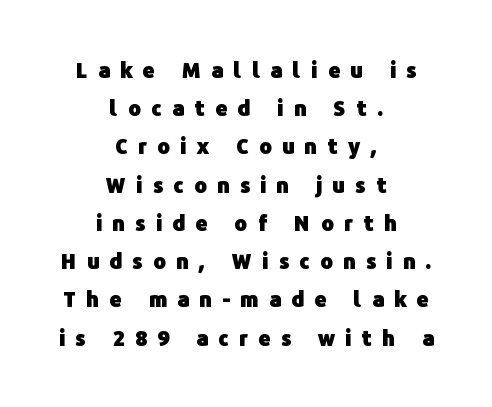
{"italic": "no", "bold": "yes", "underline": "no", "align": "center", "line_spacing_ratio": 1.82, "letter_spacing": "wide", "letter_spacing_em": 0.49, "glyph_px": 21}
